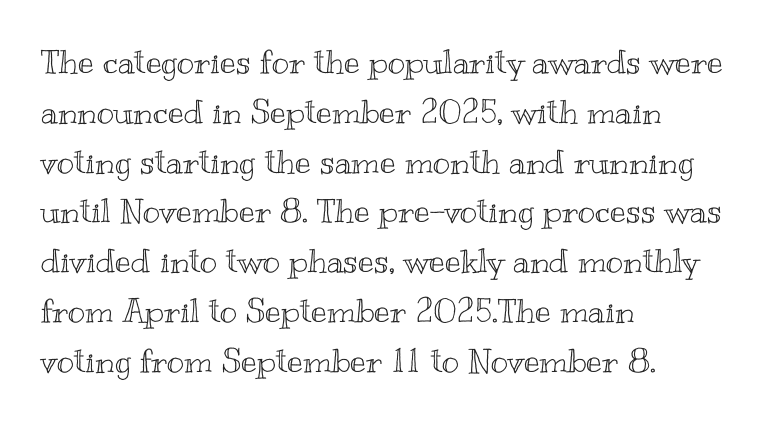
Q: Is the text italic (slanted)? A: No, it is upright.
Q: Is the text underlined? A: No.
Q: How is the paragraph aligned? A: Left-aligned.
Q: Is the spacing between letters normal or unusually wide? A: Normal.
Q: Is the spacing between lines tight, normal or loose? A: Normal.
Q: Width (condensed, normal, or wide)? A: Wide.
Q: x-height? A: Small.
Q: Monospaced? A: No.
